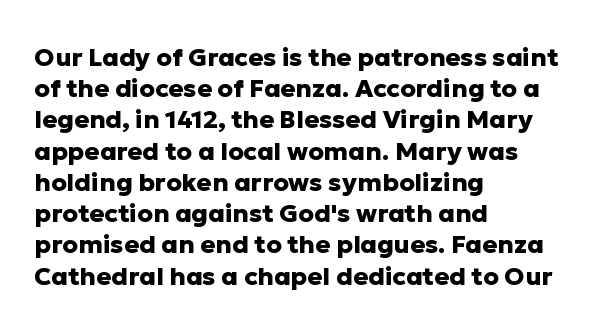
{"italic": "no", "bold": "yes", "underline": "no", "align": "left", "line_spacing": "normal", "line_spacing_ratio": 1.25, "letter_spacing": "normal", "letter_spacing_em": 0.0, "glyph_px": 25}
